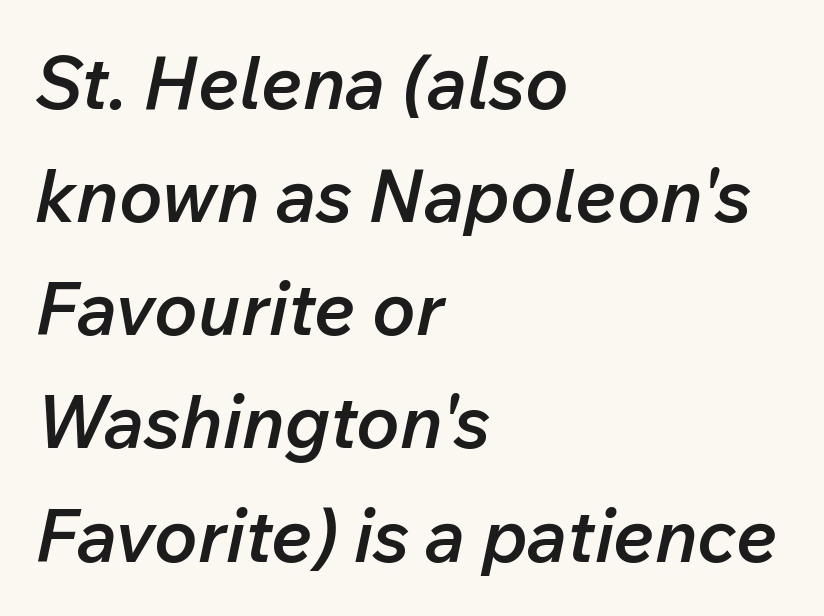
The image shows 73 px semibold type, italic (leaning right); set left-aligned, normal line spacing (1.55x), normal letter spacing, not underlined; low stroke contrast and a medium x-height.
